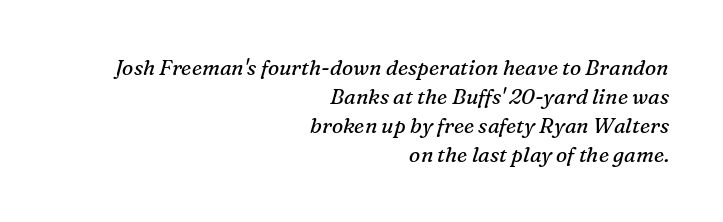
Q: Is the text bold? A: No.
Q: Is the text italic (slanted)? A: Yes, it leans right by about 16 degrees.
Q: Is the text underlined? A: No.
Q: How is the paragraph aligned? A: Right-aligned.
Q: Is the spacing between letters normal or unusually wide? A: Normal.
Q: Is the spacing between lines tight, normal or loose? A: Normal.
